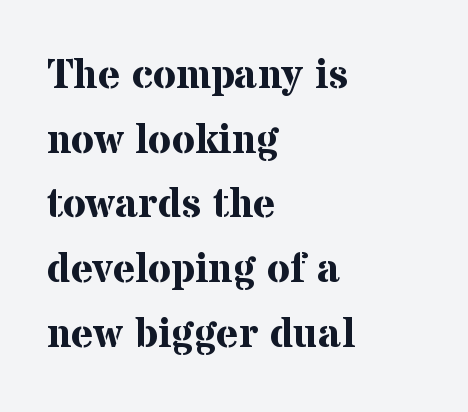
Q: Is the text bold? A: Yes.
Q: Is the text italic (slanted)? A: No, it is upright.
Q: Is the typeface a serif or a sans-serif typeface? A: Serif.
Q: Is the text underlined? A: No.
Q: How is the paragraph aligned? A: Left-aligned.
Q: Is the spacing between letters normal or unusually wide? A: Normal.
Q: Is the spacing between lines tight, normal or loose? A: Normal.
Q: Width (condensed, normal, or wide)? A: Normal.
Q: Stroke contrast? A: Medium.
Q: x-height? A: Medium.
Q: Monospaced? A: No.
